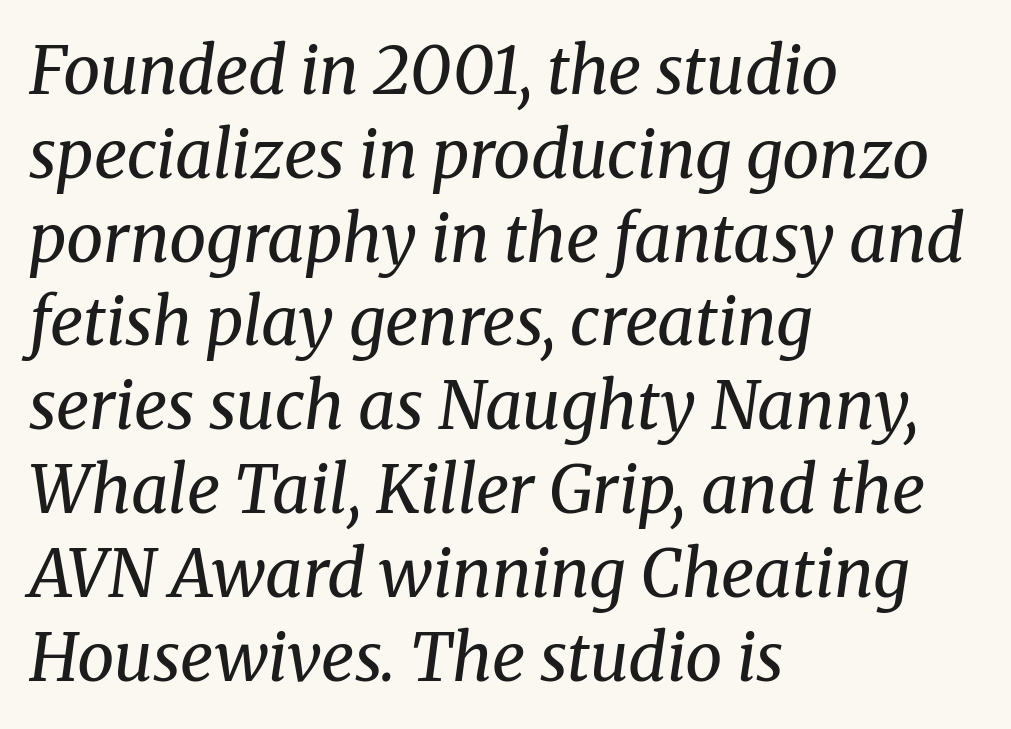
The rendering anchors every line to the left-hand side. Spacing verdict: proportional, widths tailored to each character. Rendered with sloped, italic letterforms. The rows are spaced the way most documents space them.
